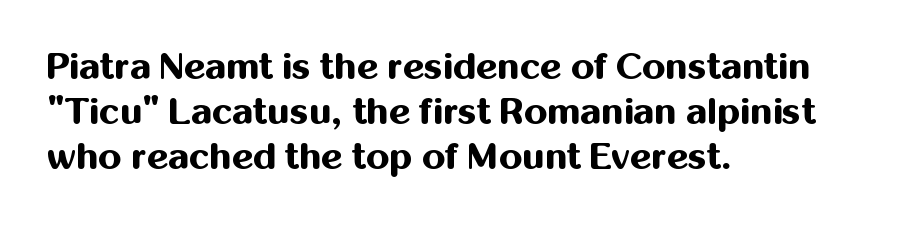
{"serif": "no", "italic": "no", "bold": "yes", "weight": "bold", "width": "normal", "stroke_contrast": "medium", "x_height": "medium", "monospaced": "no", "underline": "no", "align": "left", "line_spacing_ratio": 1.22, "letter_spacing": "normal", "letter_spacing_em": 0.0, "glyph_px": 37}
